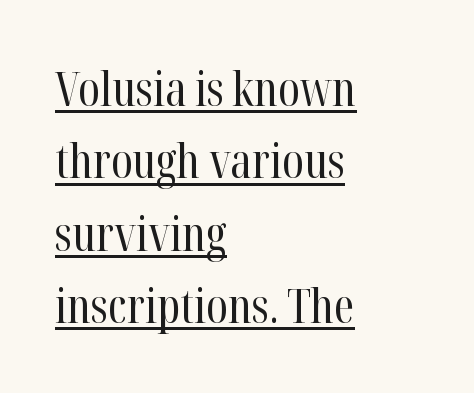
Classification — serif. Looks like regular typesetting: each glyph gets only the width it needs. Observe the ordinary spacing: letters are neighbours, not strangers. Is the type heavy? It reads as light-to-regular instead. The specimen reads as upright at a glance. Every row of glyphs begins at an identical x-position on the left.
